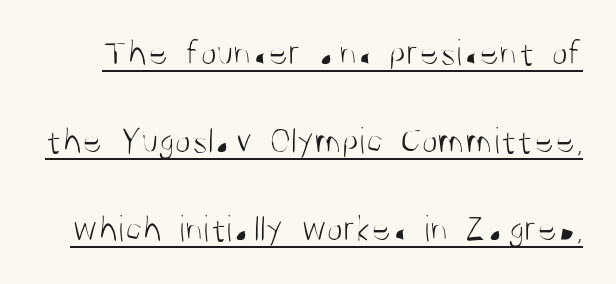
{"serif": "no", "italic": "no", "bold": "no", "weight": "light", "width": "condensed", "stroke_contrast": "medium", "x_height": "large", "monospaced": "no", "underline": "yes", "line_spacing": "loose", "line_spacing_ratio": 2.32, "letter_spacing": "normal", "letter_spacing_em": 0.0, "glyph_px": 38}
